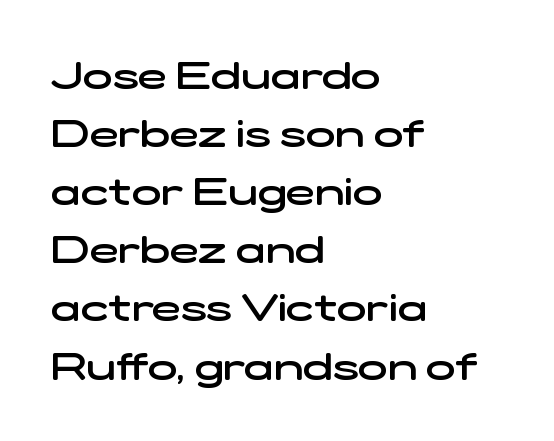
{"serif": "no", "bold": "semi", "weight": "semibold", "width": "wide", "stroke_contrast": "low", "x_height": "medium", "monospaced": "no", "underline": "no", "align": "left", "line_spacing": "normal", "line_spacing_ratio": 1.49, "letter_spacing": "normal", "letter_spacing_em": 0.0, "glyph_px": 39}
